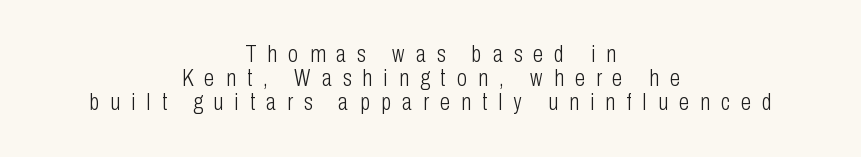
Type without underlining. Is there any slant? The stems are plumb. The setting favours the middle, as headings and verse often do. Words appear elongated and porous because spacing is wide.
